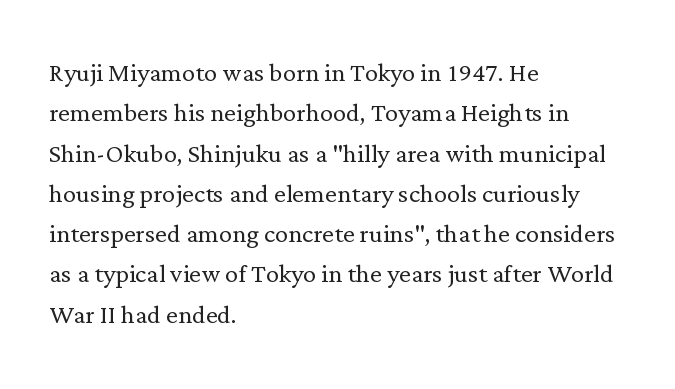
Are there feet on the stems? There are — it's a serif. Between one letter and the next there's only the usual sliver of space. Designer's note — italics off, roman on. Quick note: underline off. Stems here are at most as thick as an everyday book face.
